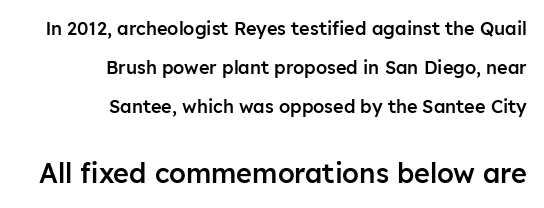
{"italic": "no", "bold": "semi", "underline": "no", "align": "right", "line_spacing": "loose", "line_spacing_ratio": 2.18, "letter_spacing": "normal", "letter_spacing_em": 0.0, "larger_block": "second", "size_ratio": 1.5, "glyph_px": 27}
